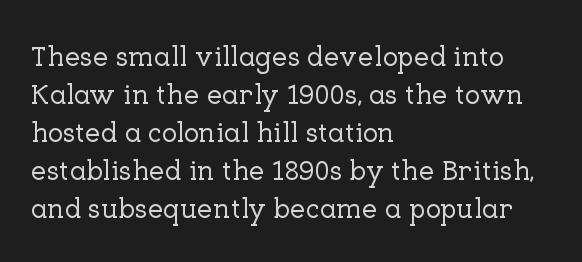
Italic: no, the glyphs are upright roman. The rendering uses natural spacing where letterforms have individual widths. Line spacing here is normal. Type style note: has serifs. Look at the tracking — it's just the regular setting, nothing added.
